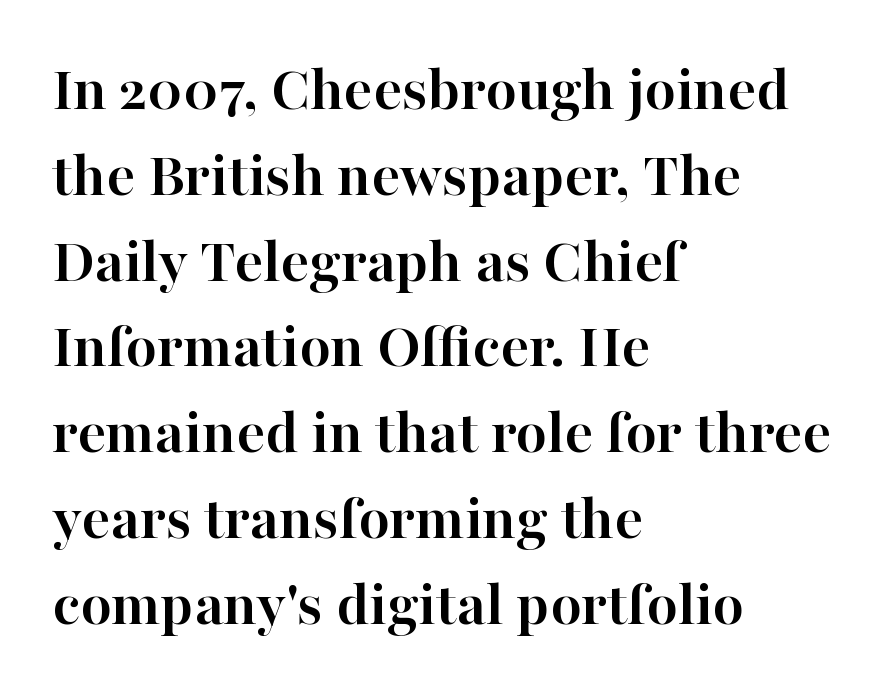
No italicization has been applied; the sample stays upright. These lines are composed in type with serifs. The letters are bold, with thick, heavy strokes. The baseline area is clear. The compositor pushed each line to the left boundary. Each new line begins a customary step beneath the previous one.
